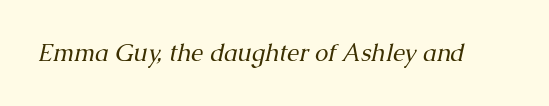
The image shows 24 px text type, italic (leaning right); set normal letter spacing, not underlined.
